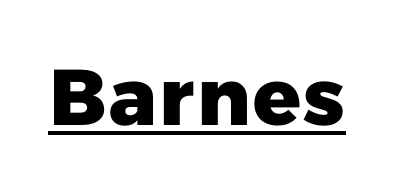
{"serif": "no", "bold": "yes", "weight": "heavy", "width": "normal", "stroke_contrast": "low", "x_height": "medium", "monospaced": "no", "underline": "yes", "letter_spacing": "normal", "letter_spacing_em": 0.0, "glyph_px": 79}
